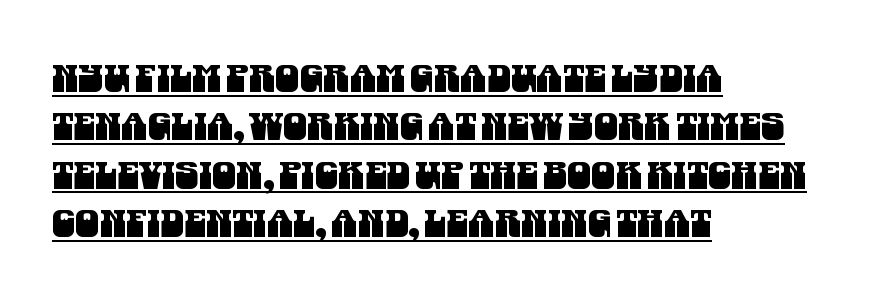
The image shows 38 px condensed sans-serif type; set left-aligned, normal line spacing (1.27x), normal letter spacing, underlined; medium stroke contrast and a large x-height.
